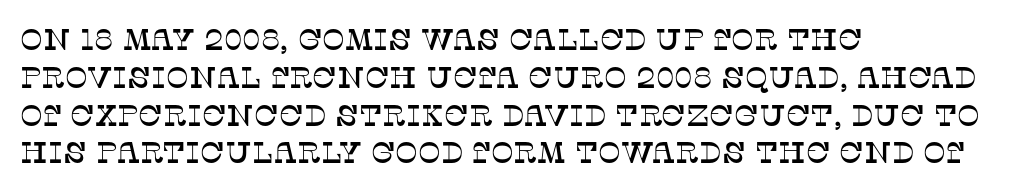
Q: Is the text italic (slanted)? A: No, it is upright.
Q: Is the typeface a serif or a sans-serif typeface? A: Serif.
Q: Is the text underlined? A: No.
Q: How is the paragraph aligned? A: Left-aligned.
Q: Is the spacing between letters normal or unusually wide? A: Normal.
Q: Is the spacing between lines tight, normal or loose? A: Normal.
Q: Width (condensed, normal, or wide)? A: Normal.
Q: Stroke contrast? A: Low.
Q: x-height? A: Large.
Q: Monospaced? A: No.
